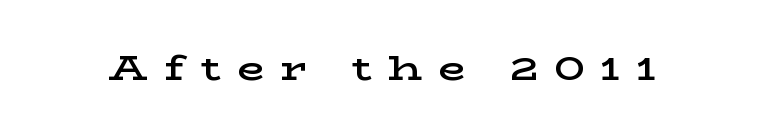
{"serif": "yes", "italic": "no", "bold": "semi", "weight": "semibold", "width": "wide", "stroke_contrast": "low", "x_height": "medium", "monospaced": "no", "underline": "no", "letter_spacing": "wide", "letter_spacing_em": 0.46, "glyph_px": 35}
